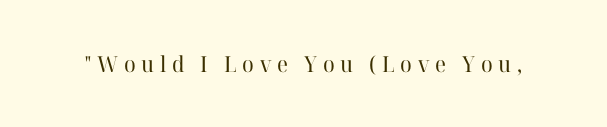
Q: Is the text bold? A: No.
Q: Is the text italic (slanted)? A: No, it is upright.
Q: Is the text underlined? A: No.
Q: Is the spacing between letters normal or unusually wide? A: Unusually wide.
